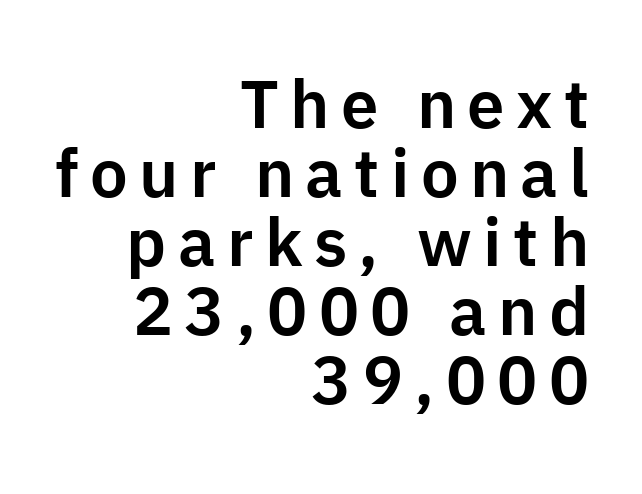
{"serif": "no", "italic": "no", "width": "normal", "stroke_contrast": "low", "x_height": "medium", "monospaced": "no", "underline": "no", "align": "right", "line_spacing": "tight", "line_spacing_ratio": 1.03, "glyph_px": 67}
